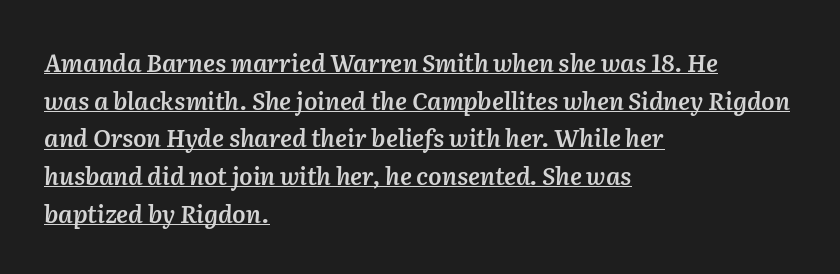
{"italic": "yes", "lean": "right", "slant_degrees": 2, "bold": "semi", "underline": "yes", "align": "left", "line_spacing": "normal", "line_spacing_ratio": 1.57, "letter_spacing": "normal", "letter_spacing_em": 0.0, "glyph_px": 24}
